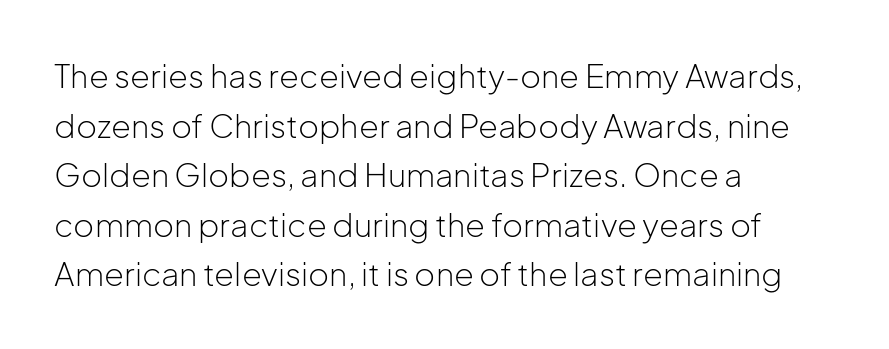
Q: Is the text bold? A: No.
Q: Is the text italic (slanted)? A: No, it is upright.
Q: Is the typeface a serif or a sans-serif typeface? A: Sans-serif.
Q: Is the text underlined? A: No.
Q: How is the paragraph aligned? A: Left-aligned.
Q: Is the spacing between letters normal or unusually wide? A: Normal.
Q: Is the spacing between lines tight, normal or loose? A: Normal.
Q: Width (condensed, normal, or wide)? A: Normal.
Q: Stroke contrast? A: Low.
Q: x-height? A: Medium.
Q: Monospaced? A: No.
